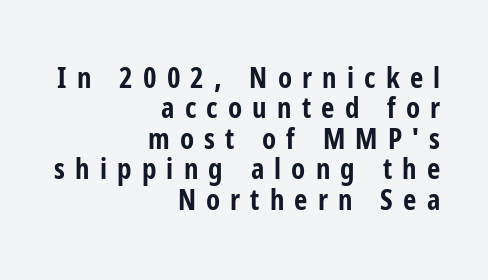
Q: Is the text bold? A: Yes.
Q: Is the text italic (slanted)? A: No, it is upright.
Q: Is the typeface a serif or a sans-serif typeface? A: Sans-serif.
Q: Is the text underlined? A: No.
Q: How is the paragraph aligned? A: Right-aligned.
Q: Is the spacing between letters normal or unusually wide? A: Unusually wide.
Q: Is the spacing between lines tight, normal or loose? A: Tight.
Q: Width (condensed, normal, or wide)? A: Condensed.
Q: Stroke contrast? A: Low.
Q: x-height? A: Medium.
Q: Monospaced? A: No.
